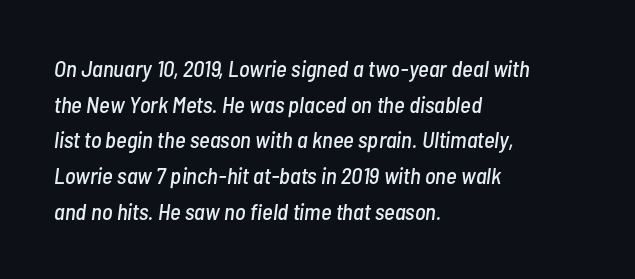
Quick note: italic. A clean baseline with only descenders dipping below it. One-word summary of the alignment: left. Standard letterfit; no display-style spreading of the glyphs. Vertical spacing — default.
